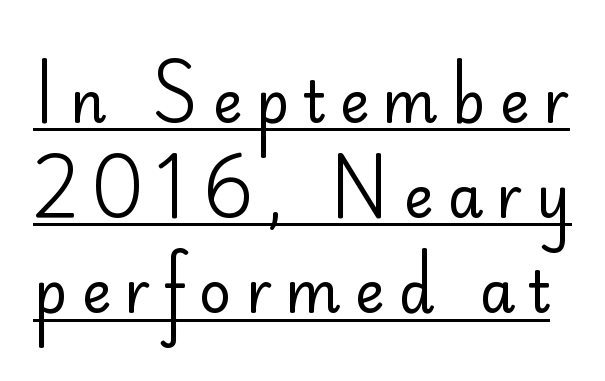
Nothing heavy about these letters — not bold at all. Substantial extra tracking has been applied to these lines. Unlike a traditional serif, this face leaves its strokes unadorned. These lines are rendered in a variable-pitch font. Notice how a bar underscores the lettering throughout. Rendered with straight, roman letterforms.
